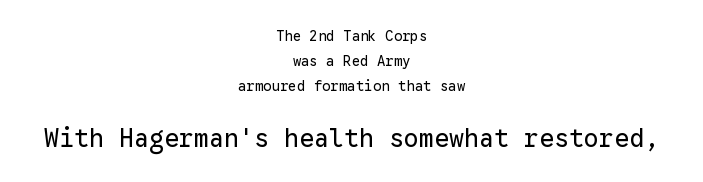
{"italic": "no", "bold": "no", "underline": "no", "align": "center", "line_spacing_ratio": 1.78, "letter_spacing": "normal", "letter_spacing_em": 0.0, "larger_block": "second", "size_ratio": 1.79, "glyph_px": 25}
